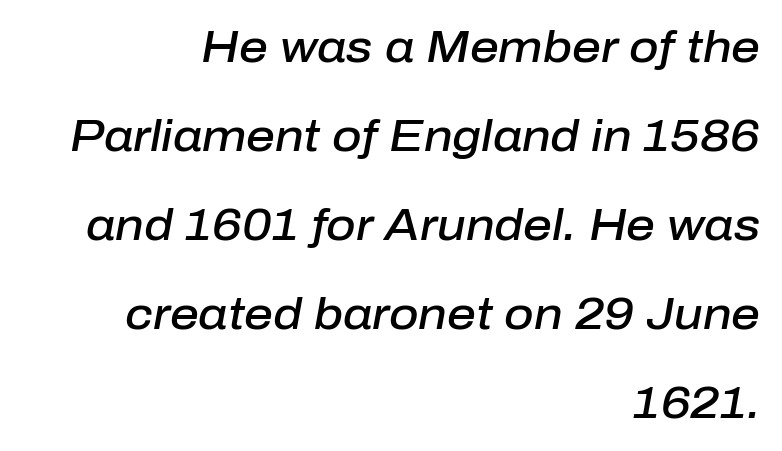
The space between consecutive lines is lavish. Bare-footed words on every line. Glyph-to-glyph distance matches everyday printed text. The passage is arranged like a letterhead date or caption credit — flush right. Observe the lean: these are italic letterforms.
